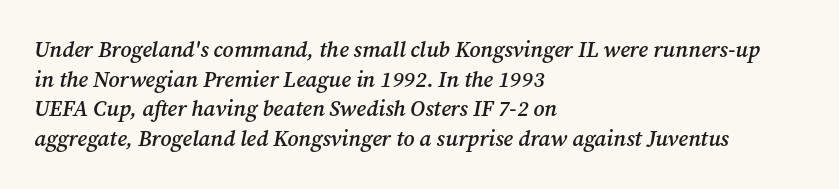
{"italic": "yes", "lean": "right", "slant_degrees": 12, "bold": "semi", "underline": "no", "align": "left", "line_spacing": "normal", "line_spacing_ratio": 1.35, "letter_spacing": "normal", "letter_spacing_em": 0.0, "glyph_px": 22}
